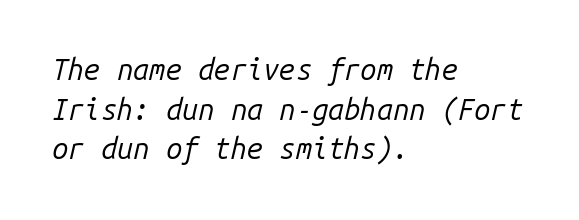
The image shows 29 px regular-weight type, italic (leaning right), monospaced; set left-aligned, normal line spacing (1.37x), normal letter spacing, not underlined; low stroke contrast and a medium x-height.
